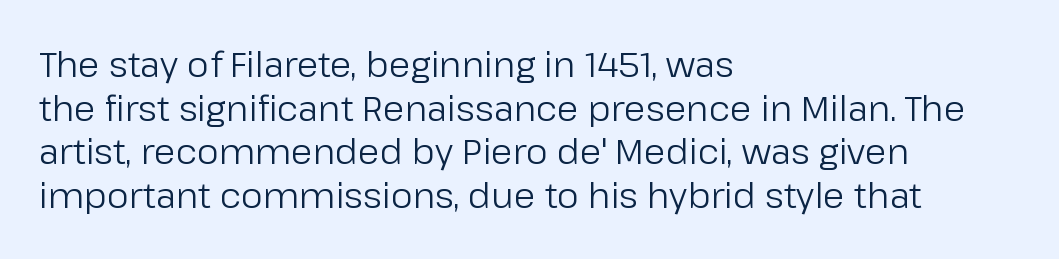
{"serif": "no", "italic": "no", "bold": "no", "weight": "regular", "width": "normal", "stroke_contrast": "low", "x_height": "medium", "monospaced": "no", "underline": "no", "align": "left", "line_spacing": "normal", "line_spacing_ratio": 1.25, "letter_spacing": "normal", "letter_spacing_em": 0.0, "glyph_px": 35}
